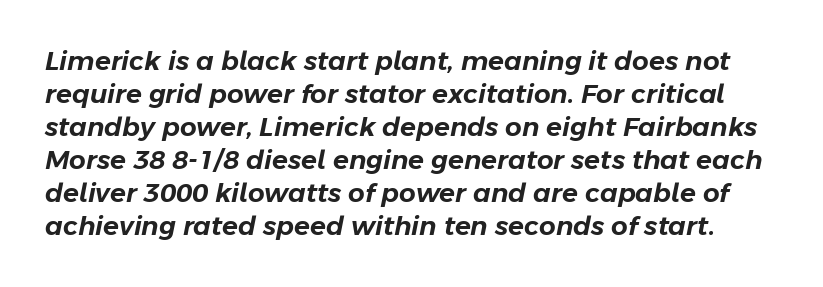
The image shows 26 px text type, italic (leaning right); set normal line spacing (1.27x), normal letter spacing, not underlined.
